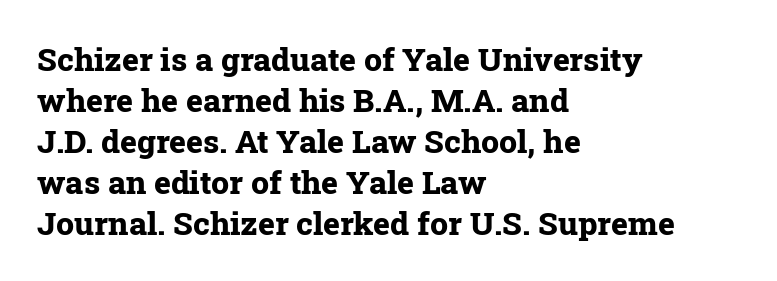
Q: Is the text bold? A: Yes.
Q: Is the text italic (slanted)? A: No, it is upright.
Q: Is the typeface a serif or a sans-serif typeface? A: Serif.
Q: Is the text underlined? A: No.
Q: How is the paragraph aligned? A: Left-aligned.
Q: Is the spacing between letters normal or unusually wide? A: Normal.
Q: Is the spacing between lines tight, normal or loose? A: Normal.
Q: Width (condensed, normal, or wide)? A: Normal.
Q: Stroke contrast? A: Low.
Q: x-height? A: Medium.
Q: Monospaced? A: No.
